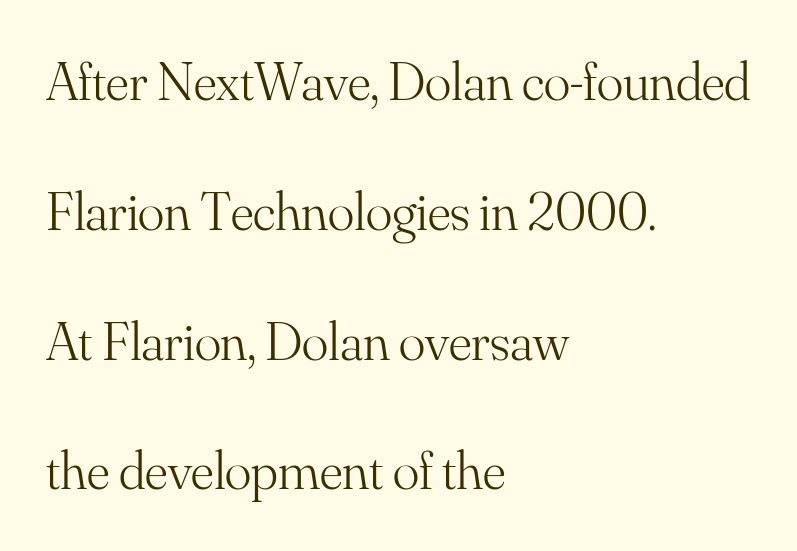
The face used here is seriffed, in the tradition of book romans. The face used here is rendered with its standard letterfit. The lines are spread far apart with generous leading. Quick note: not italic, upright. Teacher's note: observe the even left margin — that is flush-left alignment. Lines of text with bare space underneath.
